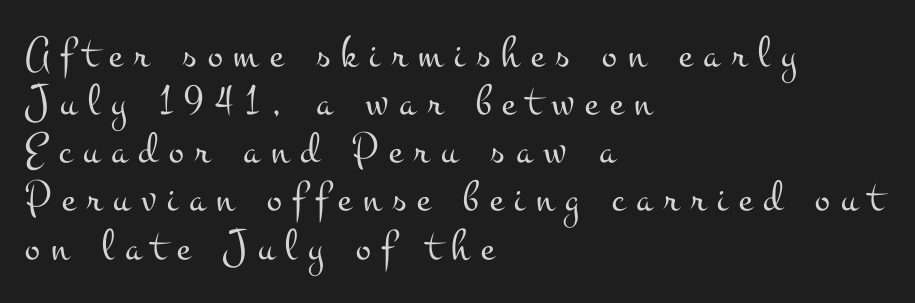
Q: Is the text bold? A: No.
Q: Is the text italic (slanted)? A: Yes.
Q: Is the typeface a serif or a sans-serif typeface? A: Serif.
Q: Is the text underlined? A: No.
Q: How is the paragraph aligned? A: Left-aligned.
Q: Is the spacing between letters normal or unusually wide? A: Unusually wide.
Q: Is the spacing between lines tight, normal or loose? A: Tight.
Q: Width (condensed, normal, or wide)? A: Wide.
Q: Stroke contrast? A: Medium.
Q: x-height? A: Small.
Q: Monospaced? A: No.
